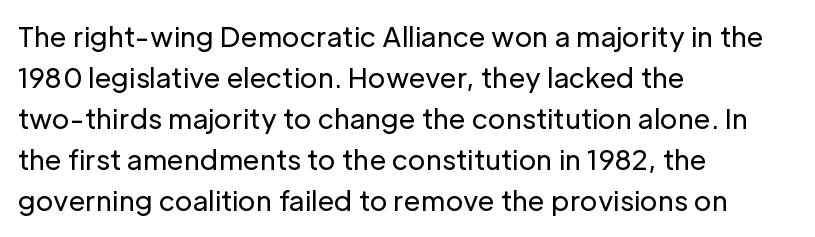
The image shows 27 px text type, upright; set left-aligned, normal line spacing (1.52x), normal letter spacing, not underlined.
